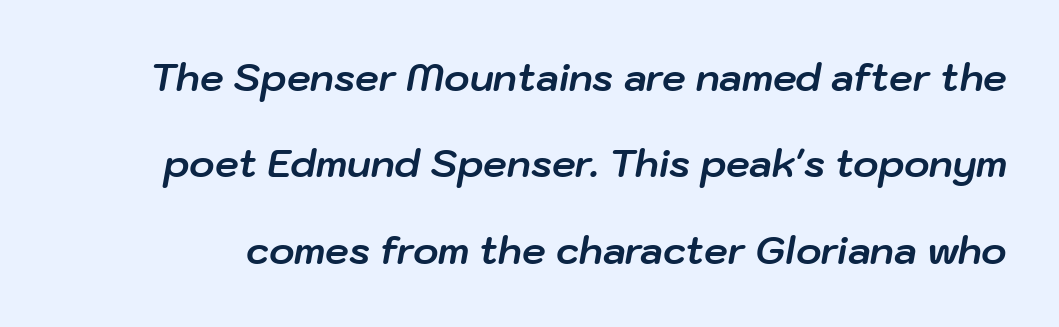
The rendering uses natural spacing where letterforms have individual widths. Students, this is bold: see how much ink each stroke carries. It's the slanting kind of type. Line spacing here is loose.
